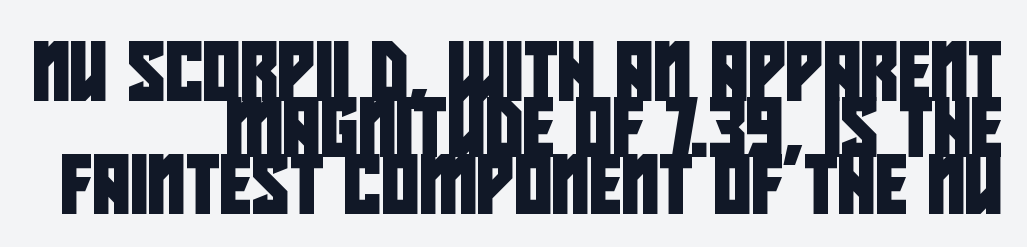
{"serif": "no", "width": "condensed", "stroke_contrast": "low", "x_height": "large", "monospaced": "no", "underline": "no", "align": "right", "line_spacing": "tight", "line_spacing_ratio": 0.97, "letter_spacing": "normal", "letter_spacing_em": 0.0, "glyph_px": 58}
